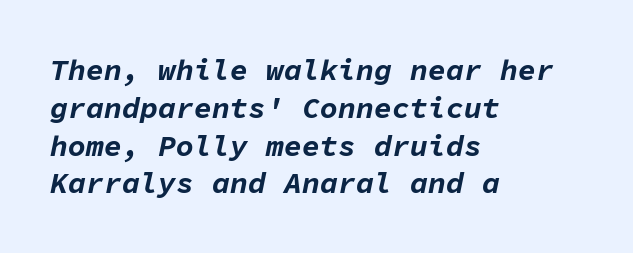
The image shows 30 px bold type, italic (leaning right), monospaced; set left-aligned, normal line spacing (1.26x), normal letter spacing, not underlined; low stroke contrast and a medium x-height.
